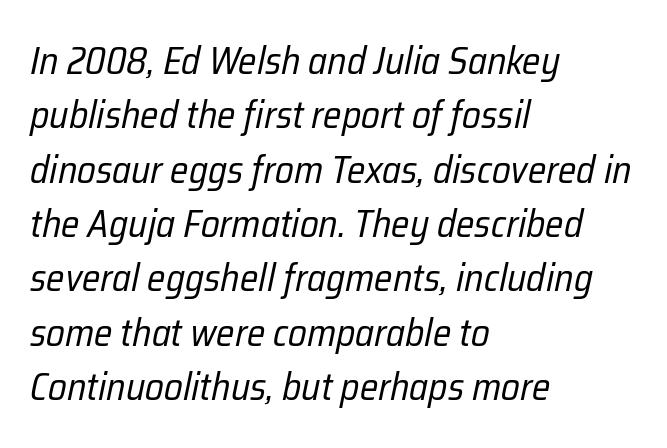
{"italic": "yes", "lean": "right", "slant_degrees": 12, "bold": "no", "weight": "regular", "width": "condensed", "stroke_contrast": "low", "x_height": "medium", "monospaced": "no", "underline": "no", "align": "left", "line_spacing": "normal", "line_spacing_ratio": 1.43, "letter_spacing": "normal", "letter_spacing_em": 0.0, "glyph_px": 38}
